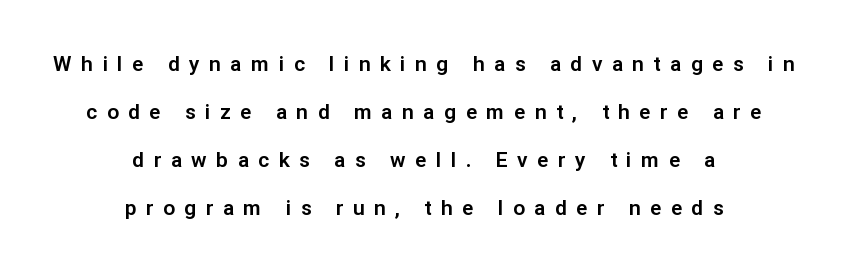
The image shows 21 px text type, upright; set centered, loose line spacing (2.28x), unusually wide letter spacing (+0.45 em), not underlined.
